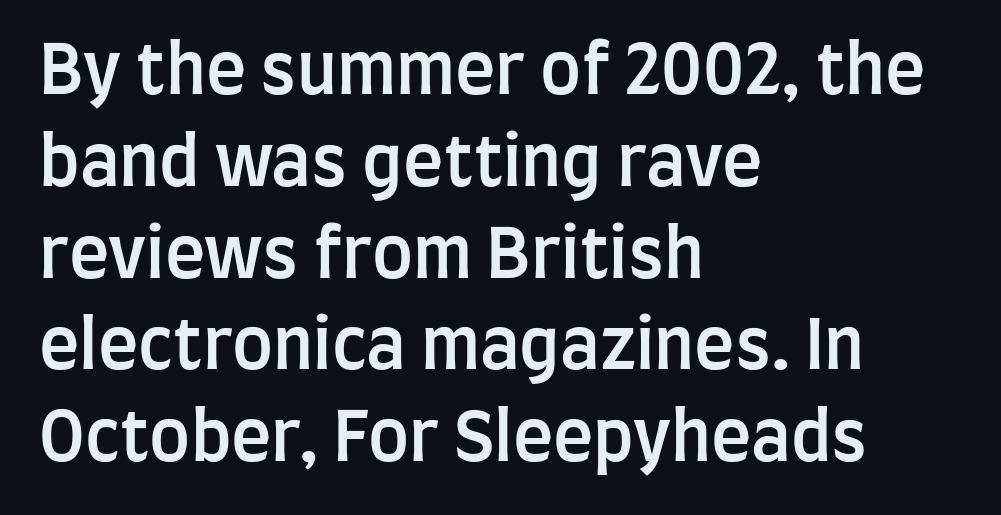
The image shows 68 px semibold, condensed sans-serif type, upright; set left-aligned, normal line spacing (1.35x), normal letter spacing, not underlined; low stroke contrast and a large x-height.
